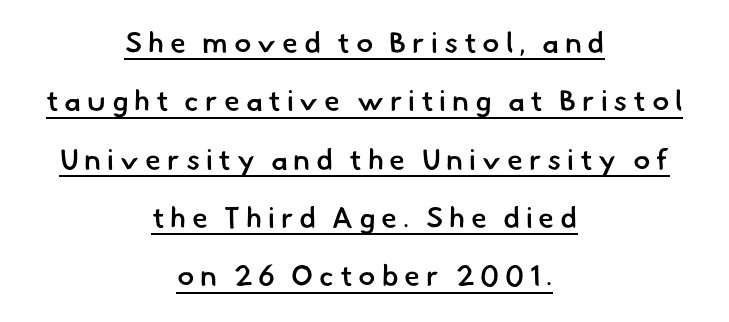
Reading down the block, each line starts at a different indent, mirrored at its end. Students, this is semibold: more ink than regular, less than bold. Does a line run under the words? Yes, clearly. These lines have a slow, spaced-out rhythm from letter to letter. The font family rendered here belongs to the sans-serif group. You could not count columns in this text — the font is proportionally spaced.
